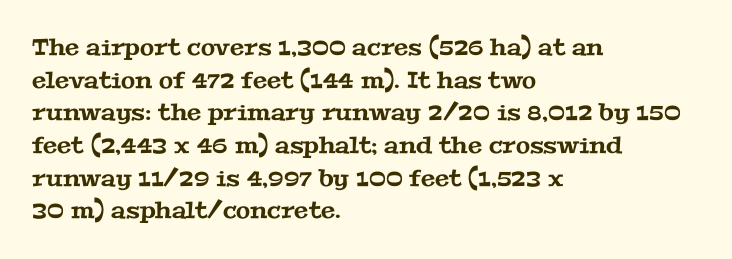
{"underline": "no", "align": "left", "line_spacing": "normal", "line_spacing_ratio": 1.42, "letter_spacing": "normal", "letter_spacing_em": 0.0, "glyph_px": 23}
